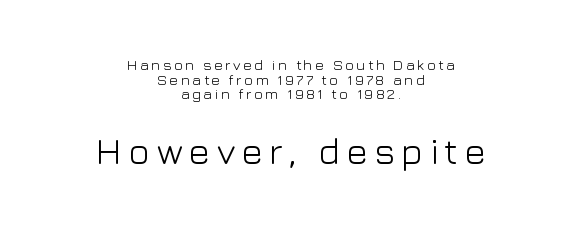
The image shows 37 px light sans-serif type, upright; set centered, tight line spacing (0.97x), not underlined; the second (bottom) block is 2.47x larger; low stroke contrast and a medium x-height.
